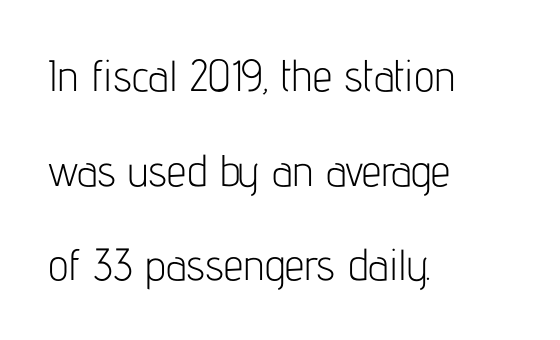
{"serif": "no", "italic": "no", "bold": "no", "weight": "light", "width": "condensed", "stroke_contrast": "low", "x_height": "medium", "monospaced": "no", "underline": "no", "align": "left", "line_spacing": "loose", "line_spacing_ratio": 2.15, "letter_spacing": "normal", "letter_spacing_em": 0.0, "glyph_px": 44}
